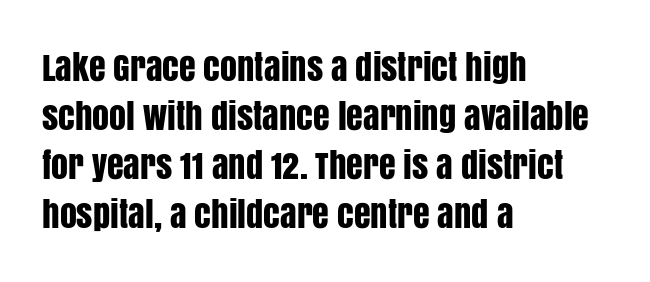
This sample is left-justified, so line endings fall wherever the words run out. Baseline-to-baseline distance is the conventional proportion of letter height. Type without underlining. The horizontal fit of the characters is conventional and even. The letters advance in unequal steps, a hallmark of proportional type.
